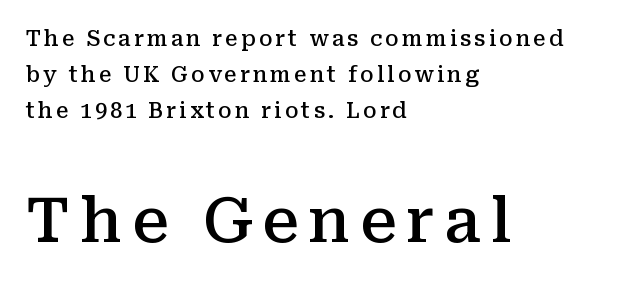
Q: Is the text bold? A: Semi-bold.
Q: Is the text italic (slanted)? A: No, it is upright.
Q: Is the typeface a serif or a sans-serif typeface? A: Serif.
Q: Is the text underlined? A: No.
Q: How is the paragraph aligned? A: Left-aligned.
Q: Which block of text is set in a larger size, the first (top) or the second (bottom)? A: The second (bottom) one.
Q: Width (condensed, normal, or wide)? A: Normal.
Q: Stroke contrast? A: Medium.
Q: x-height? A: Medium.
Q: Monospaced? A: No.
